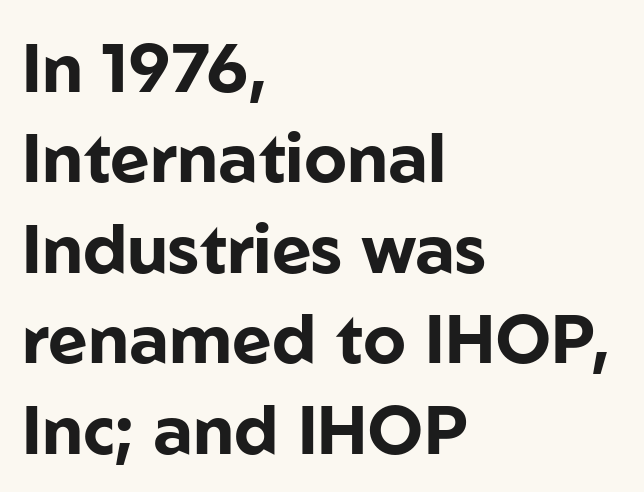
{"serif": "no", "italic": "no", "bold": "yes", "weight": "bold", "width": "normal", "stroke_contrast": "low", "x_height": "medium", "monospaced": "no", "underline": "no", "align": "left", "line_spacing": "normal", "line_spacing_ratio": 1.33, "letter_spacing": "normal", "letter_spacing_em": 0.0, "glyph_px": 68}
